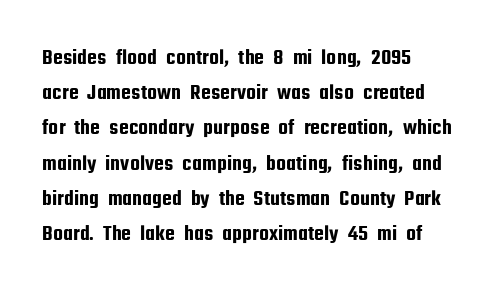
The face used here is rendered with its standard letterfit. A bare baseline throughout the passage. The compositor pushed each line to the left boundary. Regarding leading, the lines here are spaced in the standard way.
